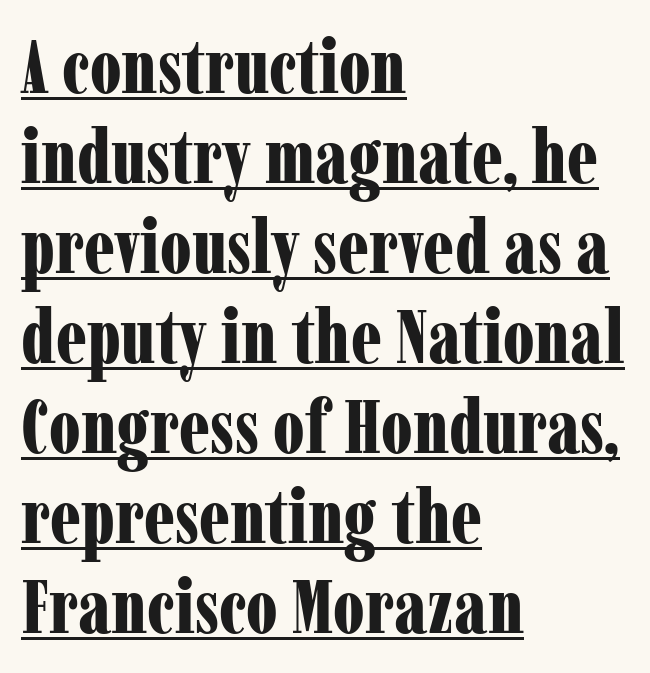
Tall strokes in this sample are plumb rather than angled. Tracking value appears to be zero — textbook default spacing. On the weight axis this lands at bold, roughly 700. Look at the bottom of the vertical strokes: they flare into serifs here. The rendering anchors every line to the left-hand side.
